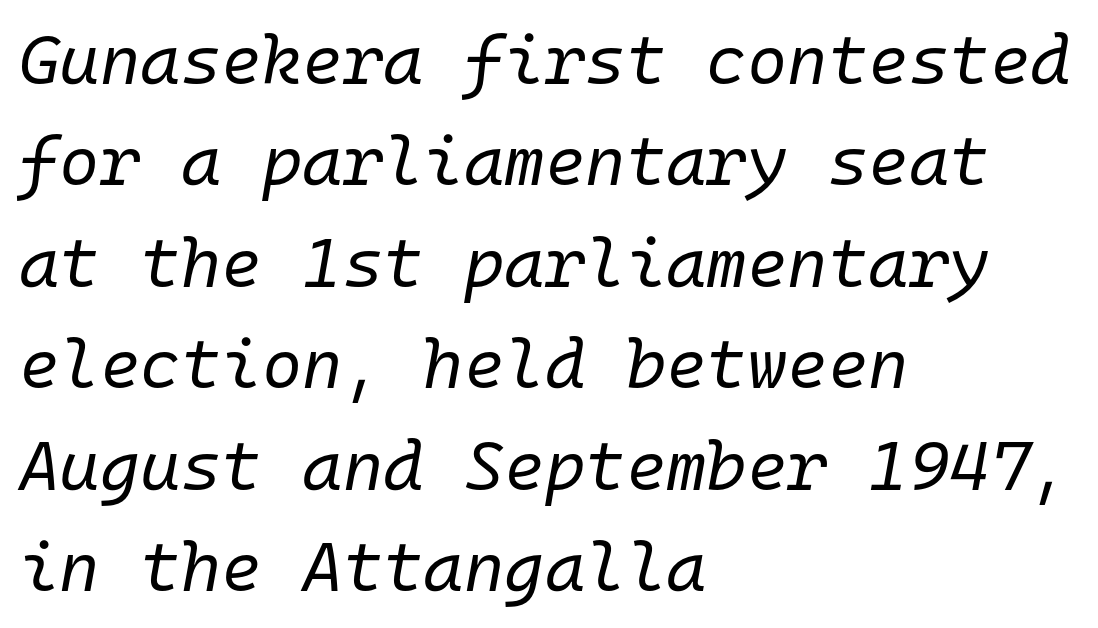
Visually the block forms a straight wall on the left and a jagged coastline on the right. The typeface has the unassuming heft of standard copy or less. Here the designer chose a console-style face with uniform glyph widths. The block of text has a typical density, with ordinary space between rows.
